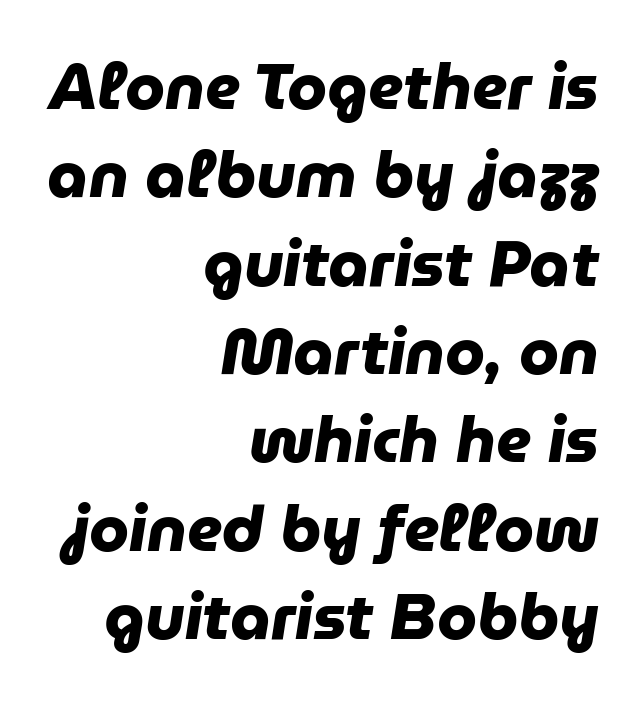
These lines are rendered in a variable-pitch font. This sample uses plain, unmodified letter spacing. These lines stack with their right ends in a neat column. The space directly below the letters is spotless. Stroke thickness is high; the sample reads as a true bold. Successive baselines arrive at the customary interval.
